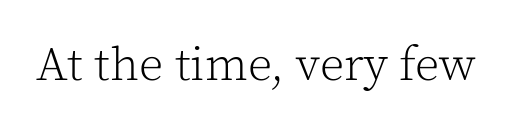
The image shows 48 px light serif type, upright; set normal letter spacing, not underlined; a medium x-height.
